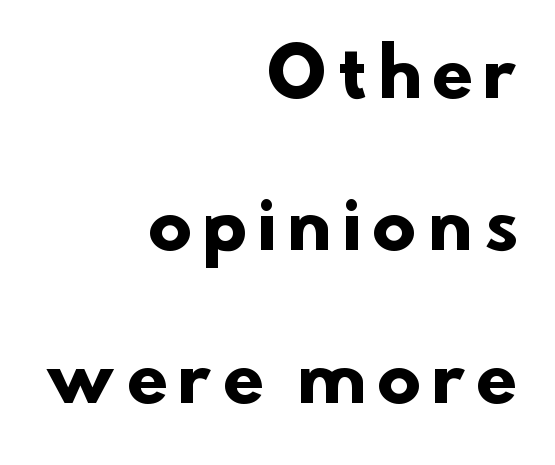
Only glyphs here, with clear space below each row. If you measured baseline to baseline, you'd find a long distance. Summary of weight: heavy, a full bold. Horizontal alignment here is rightward, an uncommon choice for prose.
